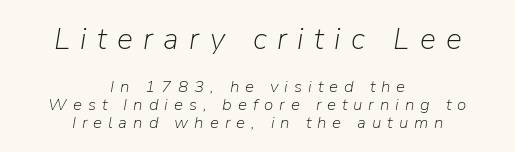
The tracking reads as deliberately expanded to a designer's eye. The rag falls on both sides of this text block equally. Each row of text sits above clean, open space. The emphasis by scale lands on block number one, above.
